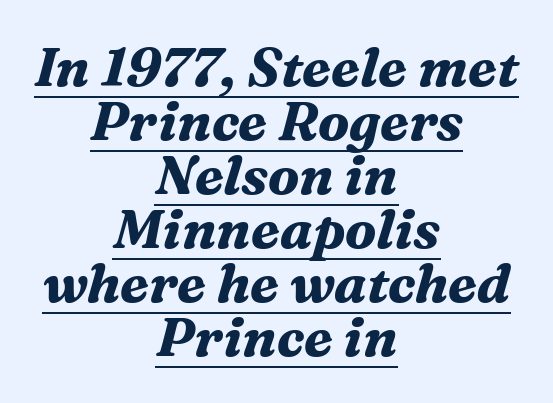
The image shows 54 px bold serif type, italic (leaning right); set centered, tight line spacing (1.0x), normal letter spacing, underlined; medium stroke contrast and a medium x-height.
